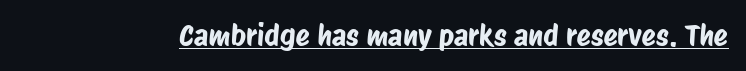
The image shows 29 px condensed sans-serif type; set normal letter spacing, underlined; low stroke contrast and a large x-height.
